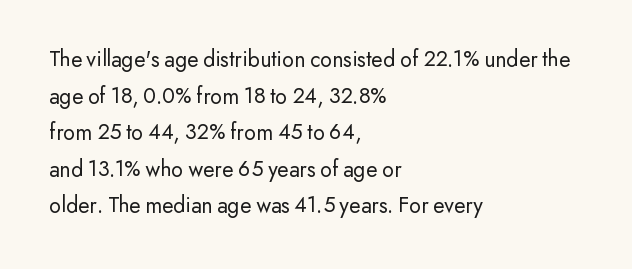
Q: Is the text bold? A: No.
Q: Is the text italic (slanted)? A: No, it is upright.
Q: Is the text underlined? A: No.
Q: How is the paragraph aligned? A: Left-aligned.
Q: Is the spacing between letters normal or unusually wide? A: Normal.
Q: Is the spacing between lines tight, normal or loose? A: Normal.
